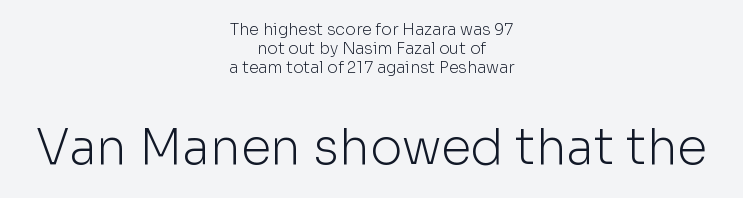
Visually, the bottom section dominates because its glyphs are scaled up. The rendering uses natural spacing where letterforms have individual widths. The designer went with a sans here, leaving each stem footless. The compositor balanced each line on the midline. Weight: in the light-to-regular range.
